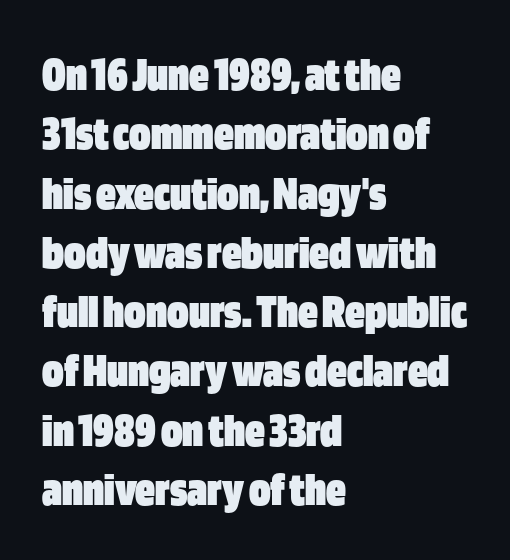
These lines are rendered in a variable-pitch font. Does the copy run flush right? No — it runs flush left. The typography opts for an upright posture over an oblique one. The line texture is even and compact thanks to regular tracking. Anything drawn beneath the words? Only blank space.
